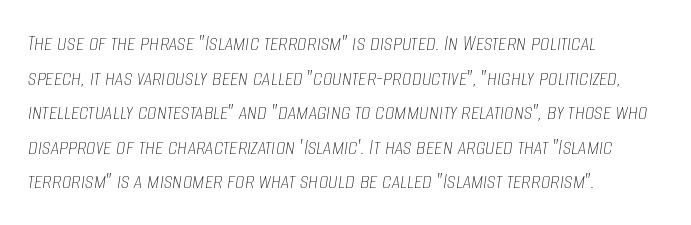
{"italic": "yes", "lean": "right", "slant_degrees": 8, "bold": "no", "underline": "no", "align": "left", "line_spacing": "normal", "line_spacing_ratio": 1.44, "letter_spacing": "normal", "letter_spacing_em": 0.0, "glyph_px": 24}
